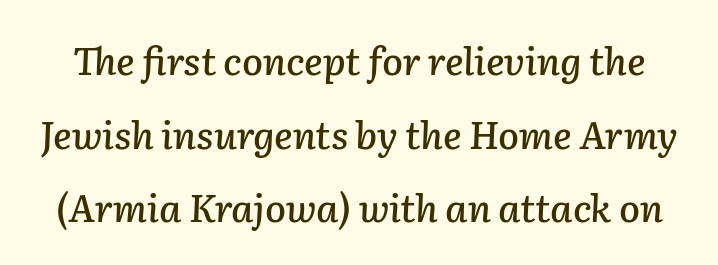
{"italic": "yes", "lean": "right", "slant_degrees": 2, "width": "normal", "stroke_contrast": "low", "x_height": "medium", "monospaced": "no", "underline": "no", "line_spacing": "loose", "line_spacing_ratio": 1.94, "letter_spacing": "normal", "letter_spacing_em": 0.0, "glyph_px": 38}
